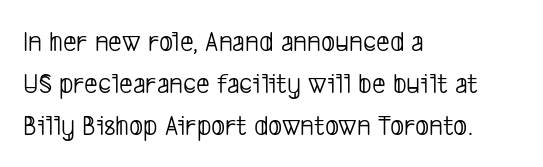
Q: Is the text bold? A: No.
Q: Is the typeface a serif or a sans-serif typeface? A: Sans-serif.
Q: Is the text underlined? A: No.
Q: How is the paragraph aligned? A: Left-aligned.
Q: Is the spacing between letters normal or unusually wide? A: Normal.
Q: Is the spacing between lines tight, normal or loose? A: Normal.
Q: Width (condensed, normal, or wide)? A: Condensed.
Q: Stroke contrast? A: Low.
Q: x-height? A: Medium.
Q: Monospaced? A: No.
